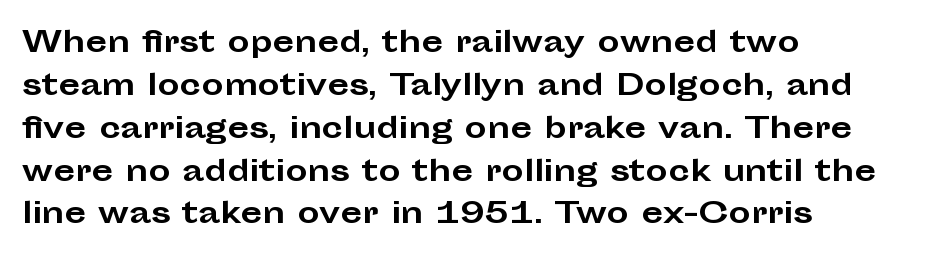
Q: Is the text bold? A: Yes.
Q: Is the text italic (slanted)? A: No, it is upright.
Q: Is the typeface a serif or a sans-serif typeface? A: Sans-serif.
Q: Is the text underlined? A: No.
Q: How is the paragraph aligned? A: Left-aligned.
Q: Is the spacing between letters normal or unusually wide? A: Normal.
Q: Is the spacing between lines tight, normal or loose? A: Normal.
Q: Width (condensed, normal, or wide)? A: Wide.
Q: Stroke contrast? A: Low.
Q: x-height? A: Medium.
Q: Monospaced? A: No.
